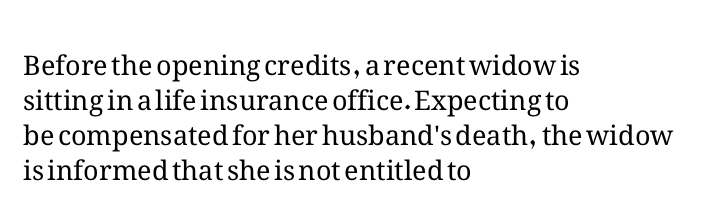
Q: Is the text bold? A: No.
Q: Is the text italic (slanted)? A: No, it is upright.
Q: Is the text underlined? A: No.
Q: How is the paragraph aligned? A: Left-aligned.
Q: Is the spacing between letters normal or unusually wide? A: Normal.
Q: Is the spacing between lines tight, normal or loose? A: Normal.
